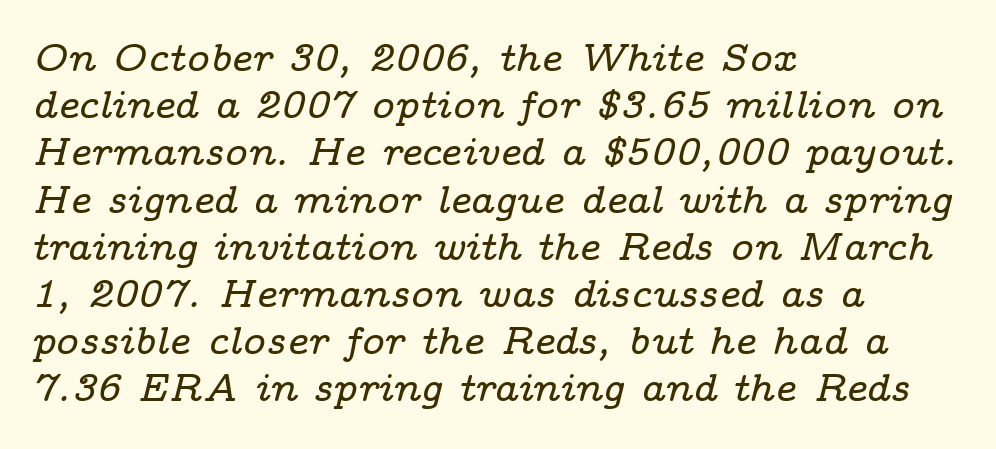
{"serif": "yes", "italic": "yes", "lean": "right", "slant_degrees": 14, "width": "wide", "stroke_contrast": "low", "x_height": "medium", "monospaced": "no", "underline": "no", "align": "left", "line_spacing_ratio": 1.21, "letter_spacing": "normal", "letter_spacing_em": 0.0, "glyph_px": 39}
